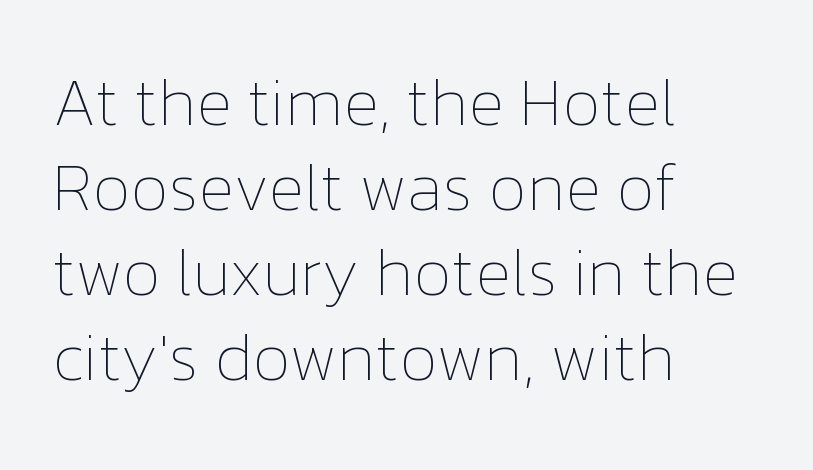
{"italic": "no", "bold": "no", "weight": "thin", "width": "normal", "stroke_contrast": "low", "x_height": "medium", "monospaced": "no", "underline": "no", "align": "left", "line_spacing": "normal", "line_spacing_ratio": 1.29, "letter_spacing": "normal", "letter_spacing_em": 0.0, "glyph_px": 66}
